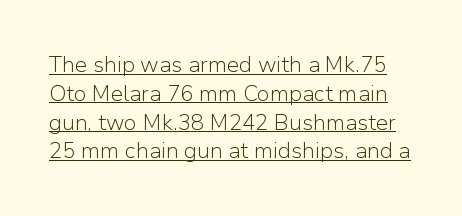
Emphasis is given by a line drawn under the lettering. Leading: standard. Tracking here is standard; glyphs follow each other at the usual distance. Tall strokes in this sample are plumb rather than angled. No letter is thick-stroked: the sample isn't bold.
